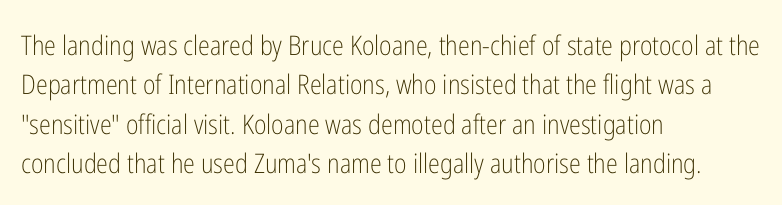
The image shows 27 px text type, upright; set left-aligned, normal line spacing (1.46x), normal letter spacing, not underlined.
